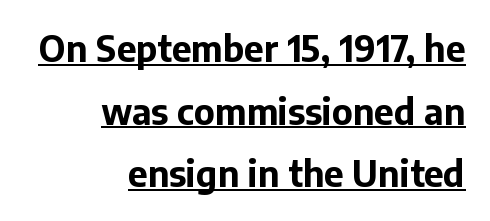
Ordinary non-slanted type is in use. Reading down the block, your eye finds every line finishing at a fixed right position. Tracking value appears to be zero — textbook default spacing. Examine the stroke ends and you'll find no serifs. A typesetter would call this proportional, since set widths differ per character.
